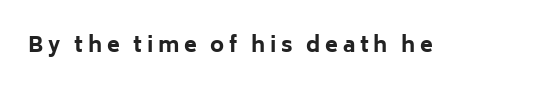
Q: Is the text bold? A: Yes.
Q: Is the text italic (slanted)? A: No, it is upright.
Q: Is the text underlined? A: No.
Q: Is the spacing between letters normal or unusually wide? A: Unusually wide.
